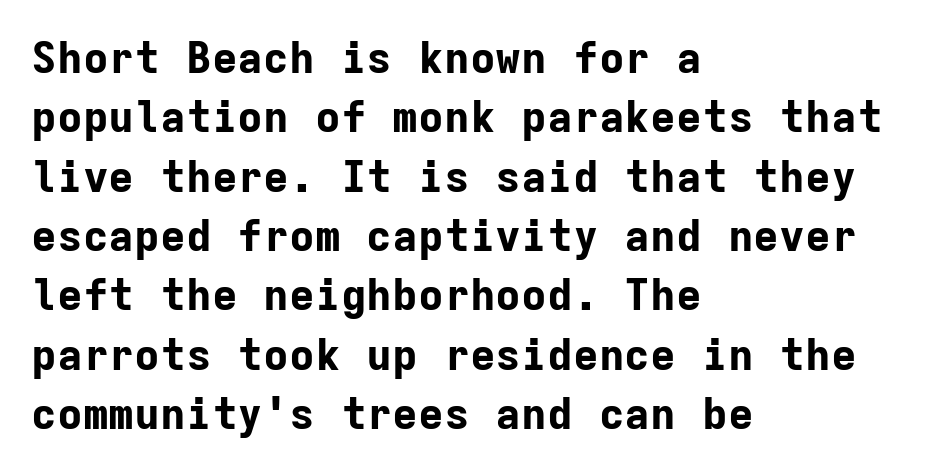
The text was rendered using a sans face with plain stroke endings. Fixed-width glyphs throughout — classic coding-font behaviour. What weight is shown? A full bold with thick strokes. Layout note: lines flush left. Look at the tracking — it's just the regular setting, nothing added. Glance below the letters and you will spot only blank space.
